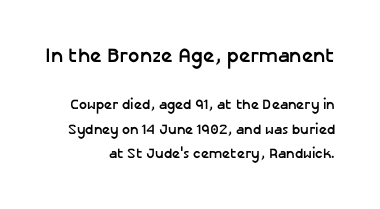
{"italic": "no", "bold": "yes", "underline": "no", "line_spacing_ratio": 1.78, "letter_spacing": "normal", "letter_spacing_em": 0.0, "larger_block": "first", "size_ratio": 1.43, "glyph_px": 20}
